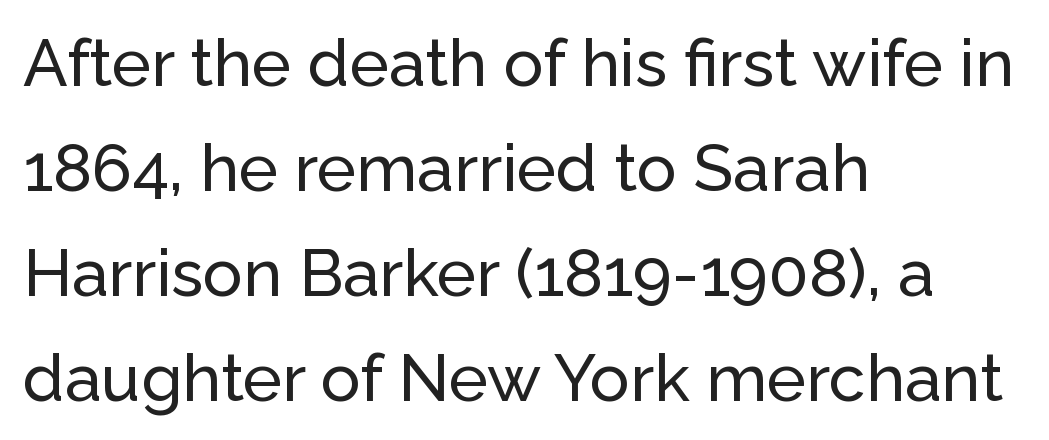
This sample keeps an unexceptional amount of space between lines. Glance below the letters and you will spot only blank space. The lettering holds an erect, upright posture throughout. The font family rendered here belongs to the sans-serif group. A typesetter would call this proportional, since set widths differ per character.
